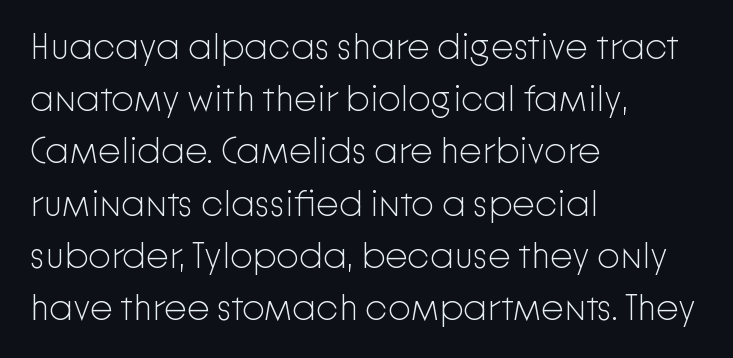
The passage shown is typed in a proportional face where columns would drift. A typesetter would call this leading conventional body-copy spacing. When letters stand straight like this, we call the style roman or upright. Decoration check: the copy has no underline.
